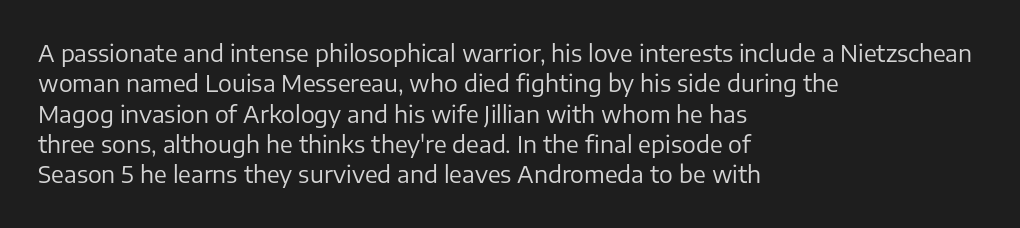
The image shows 23 px text type, upright; set left-aligned, normal line spacing (1.32x), normal letter spacing, not underlined.
